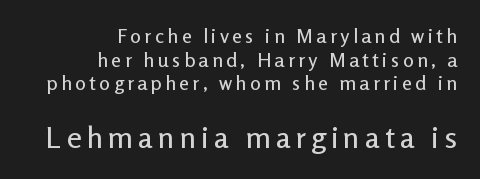
The setting favours the right margin, as signatures and pull-quotes sometimes do. Does the bottom block carry the larger type? Yes, it does. Here the designer chose a conventional face with non-uniform glyph widths. Every character sits straight up, as roman type does.
